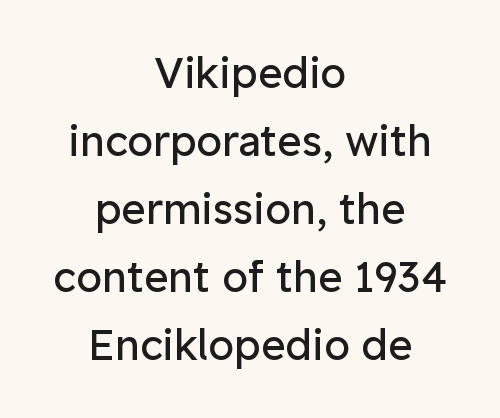
The image shows 42 px regular-weight sans-serif type, upright; set centered, normal line spacing (1.62x), normal letter spacing, not underlined; low stroke contrast and a medium x-height.
